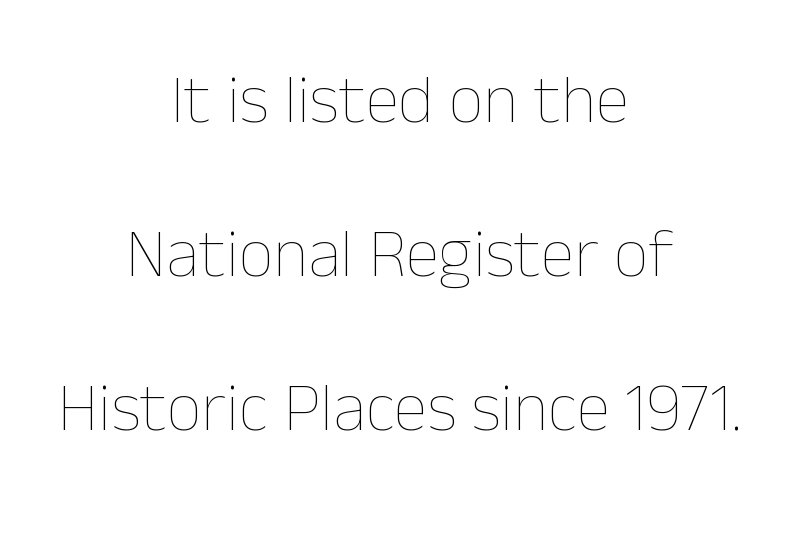
{"italic": "no", "bold": "no", "weight": "thin", "width": "normal", "stroke_contrast": "low", "x_height": "medium", "monospaced": "no", "underline": "no", "align": "center", "line_spacing": "loose", "line_spacing_ratio": 2.23, "letter_spacing": "normal", "letter_spacing_em": 0.0, "glyph_px": 69}
